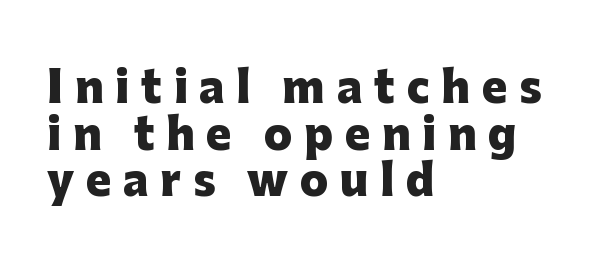
The image shows 42 px heavy sans-serif type, upright; set left-aligned, tight line spacing (1.11x), unusually wide letter spacing (+0.28 em), not underlined; low stroke contrast and a medium x-height.
